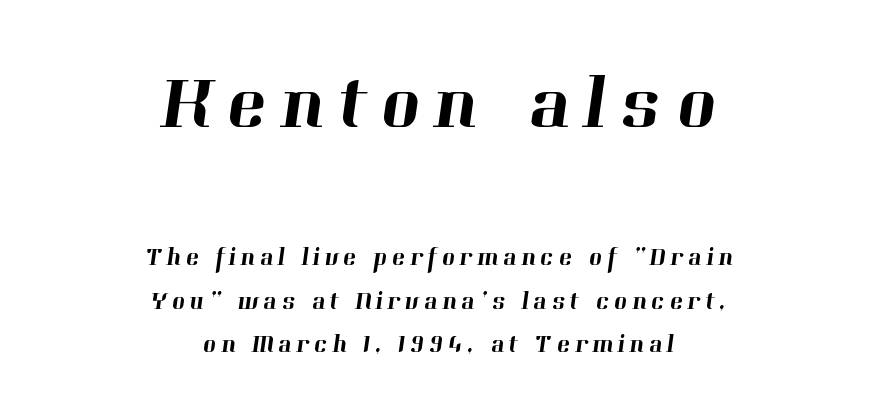
The image shows 76 px serif type; set centered, line spacing 1.75x, not underlined; the first (top) block is 3.04x larger; high stroke contrast and a medium x-height.
